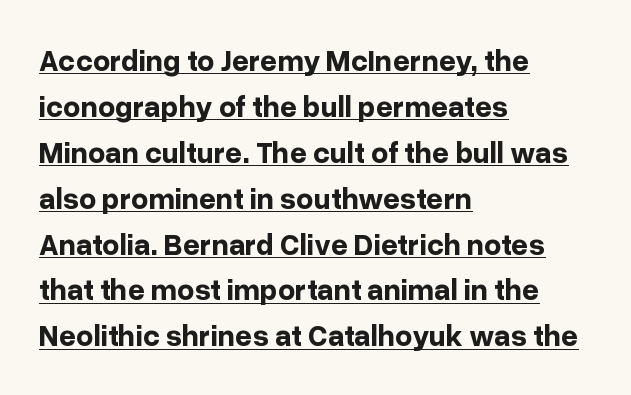
{"serif": "no", "italic": "no", "bold": "yes", "weight": "bold", "width": "normal", "stroke_contrast": "low", "x_height": "medium", "monospaced": "no", "underline": "yes", "align": "left", "line_spacing": "normal", "line_spacing_ratio": 1.53, "letter_spacing": "normal", "letter_spacing_em": 0.0, "glyph_px": 30}
